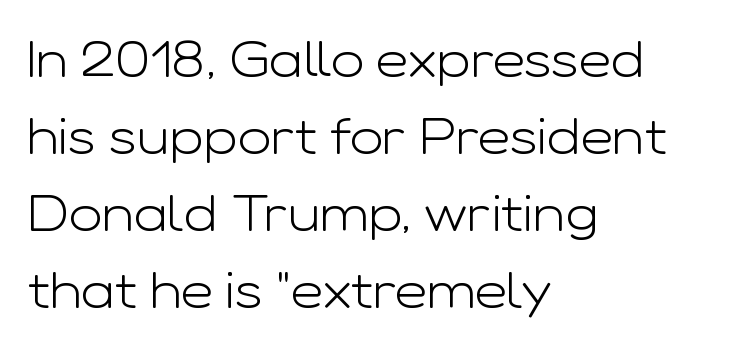
{"serif": "no", "italic": "no", "bold": "no", "weight": "light", "width": "wide", "stroke_contrast": "low", "x_height": "medium", "monospaced": "no", "underline": "no", "align": "left", "line_spacing": "normal", "line_spacing_ratio": 1.54, "letter_spacing": "normal", "letter_spacing_em": 0.0, "glyph_px": 50}
